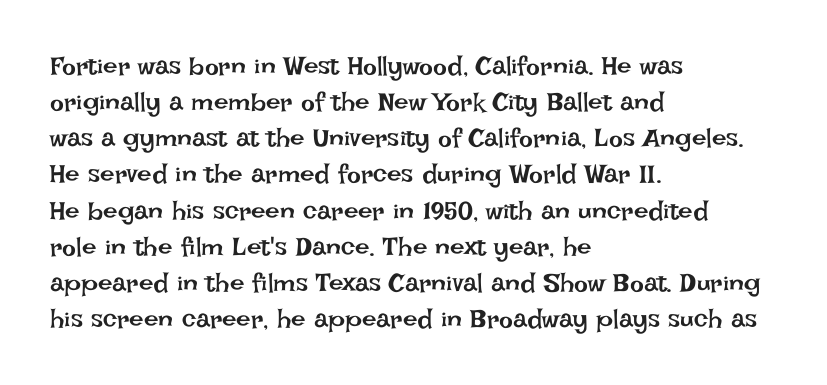
Teacher's note: observe the even left margin — that is flush-left alignment. Students, note that the glyphs here touch the page at normal intervals. Do the letters lean? They stand straight. Descenders hang freely into open space. Stem width sits at or under what a default text font uses.
